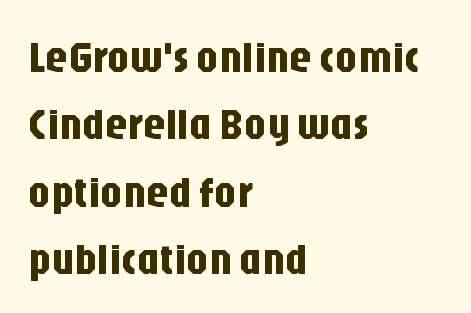
Q: Is the text italic (slanted)? A: No, it is upright.
Q: Is the typeface a serif or a sans-serif typeface? A: Sans-serif.
Q: Is the text underlined? A: No.
Q: How is the paragraph aligned? A: Left-aligned.
Q: Is the spacing between letters normal or unusually wide? A: Normal.
Q: Is the spacing between lines tight, normal or loose? A: Normal.
Q: Width (condensed, normal, or wide)? A: Condensed.
Q: Stroke contrast? A: Low.
Q: x-height? A: Large.
Q: Monospaced? A: No.
